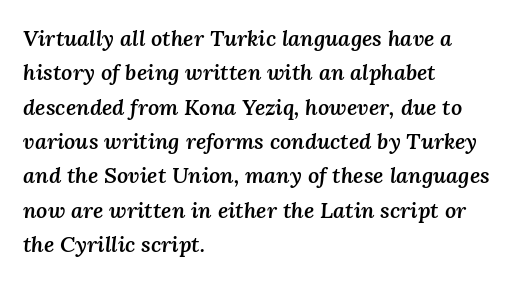
Line spacing here is normal. Does the lettering tilt? It does — this is italic. The gaps between neighbouring characters are ordinary and unremarkable. The glyphs are unaccompanied by any horizontal stroke below them. Is the type bold? Partly — it's a semibold, heavier than regular but not fully bold. Compared with a centered layout, this one pins lines to the left instead.
